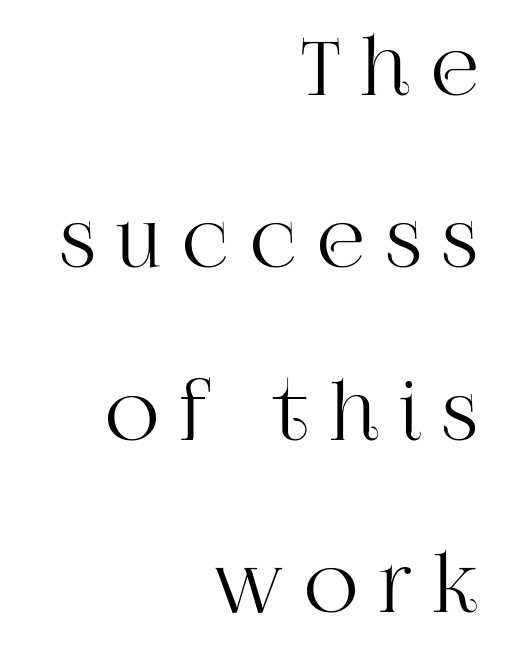
You could not count columns in this text — the font is proportionally spaced. Quick note: underline off. Summary of vertical rhythm: relaxed, with wide interline spacing. A serif font was chosen for this passage.
